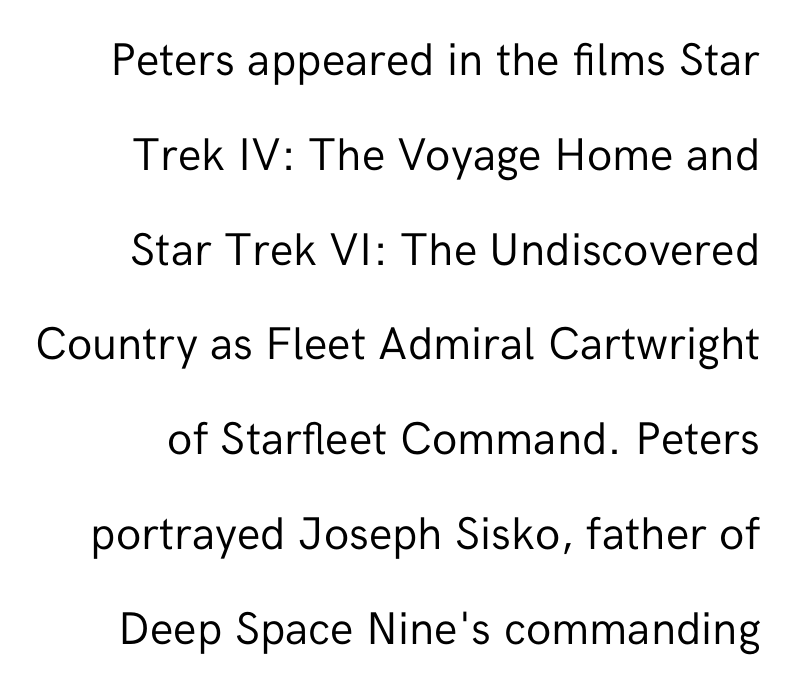
Q: Is the text bold? A: No.
Q: Is the text italic (slanted)? A: No, it is upright.
Q: Is the typeface a serif or a sans-serif typeface? A: Sans-serif.
Q: Is the text underlined? A: No.
Q: Is the spacing between letters normal or unusually wide? A: Normal.
Q: Is the spacing between lines tight, normal or loose? A: Loose.
Q: Width (condensed, normal, or wide)? A: Normal.
Q: Stroke contrast? A: Low.
Q: x-height? A: Medium.
Q: Monospaced? A: No.
